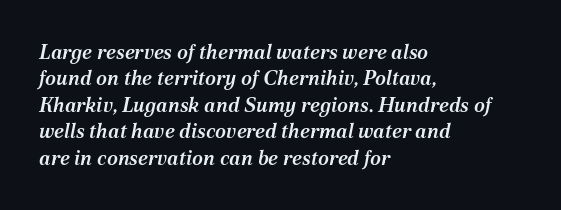
{"italic": "yes", "lean": "right", "slant_degrees": 12, "bold": "semi", "underline": "no", "align": "left", "line_spacing": "normal", "line_spacing_ratio": 1.32, "letter_spacing": "normal", "letter_spacing_em": 0.0, "glyph_px": 20}
